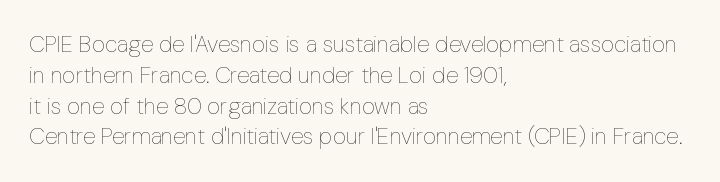
The image shows 23 px text type, upright; set left-aligned, normal line spacing (1.34x), normal letter spacing, not underlined.
